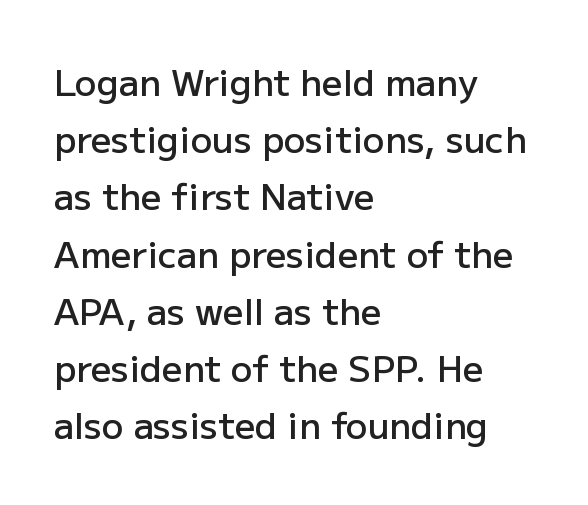
The specimen omits any rule beneath the text block's lines. How are the letters spaced? Ordinarily, with no added tracking. Look at the stroke-to-counter ratio: somewhat heavy, a semibold. The text block is weighted toward the left margin, trailing off unevenly rightward. Looks like regular typesetting: each glyph gets only the width it needs. The rendering shows plain stroke endings on the letterforms — a sans-serif design.
